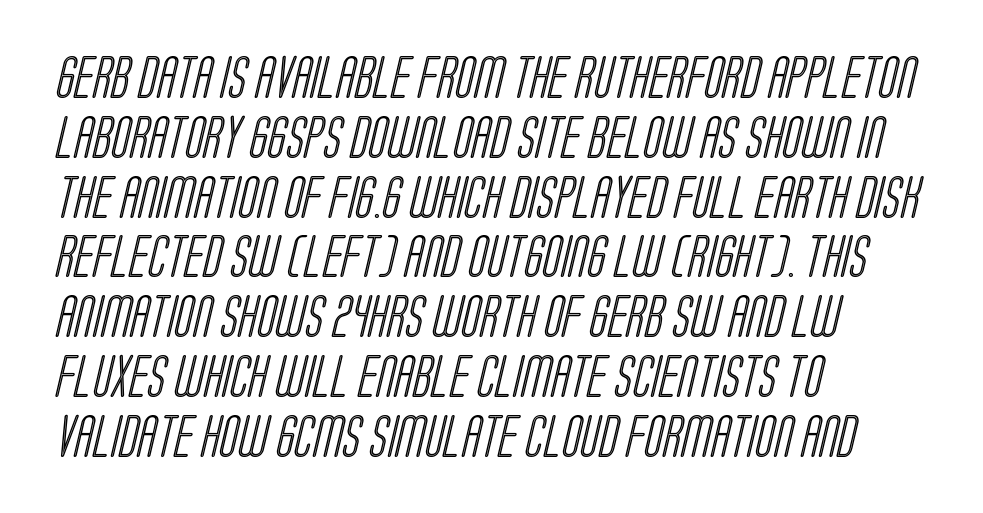
Typeset ragged right — the left edge is the straight one. Observe the ordinary spacing: letters are neighbours, not strangers. Is this a fixed-width face? No — the glyphs have proportional, varying widths. The glyphs are unaccompanied by any horizontal stroke below them.
